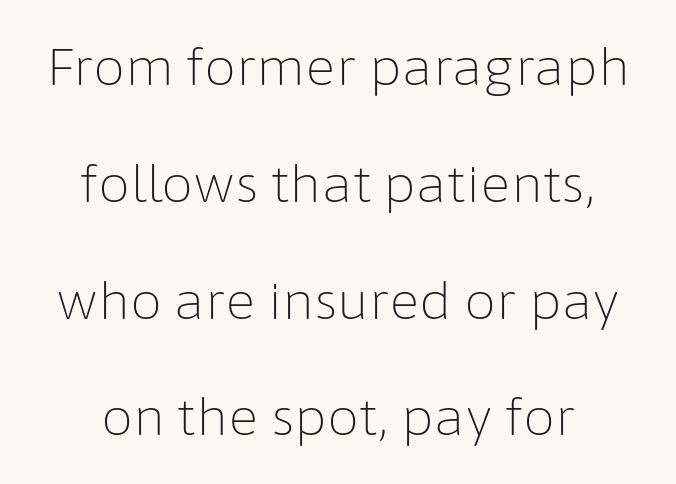
These glyphs show unthickened strokes, regular width or finer. The text was rendered using a sans face with plain stroke endings. The rendering keeps characters at their native spacing. If you measured baseline to baseline, you'd find a long distance.
